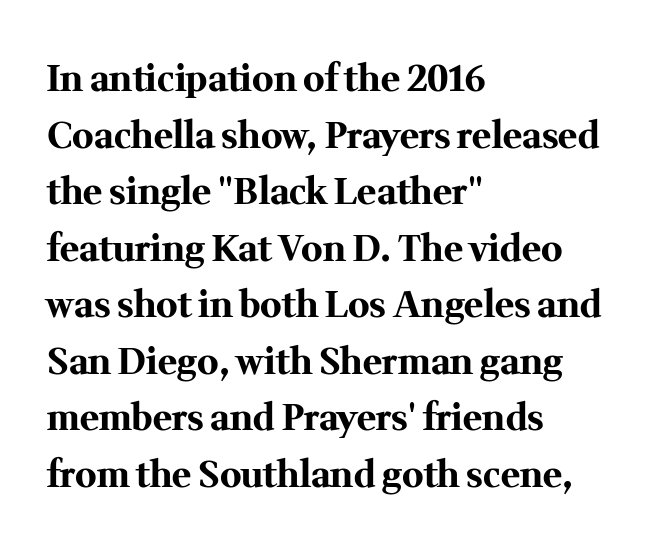
The image shows 36 px bold serif type, upright; set left-aligned, normal line spacing (1.57x), normal letter spacing, not underlined; medium stroke contrast and a medium x-height.
